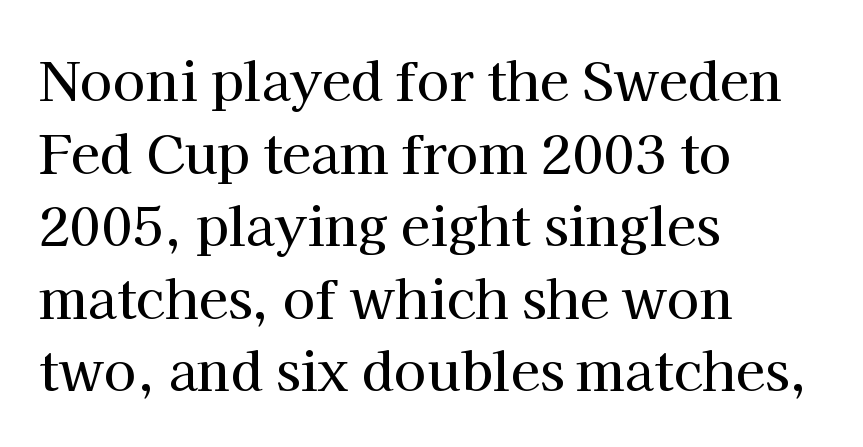
The image shows 53 px serif type, upright; set left-aligned, normal line spacing (1.37x), normal letter spacing, not underlined; high stroke contrast and a medium x-height.
